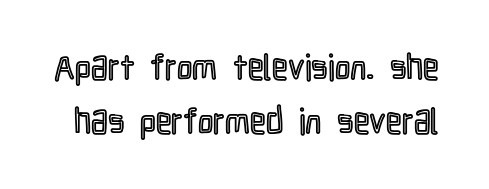
The image shows 35 px condensed type, upright; set normal line spacing (1.54x), normal letter spacing, not underlined; a medium x-height.
